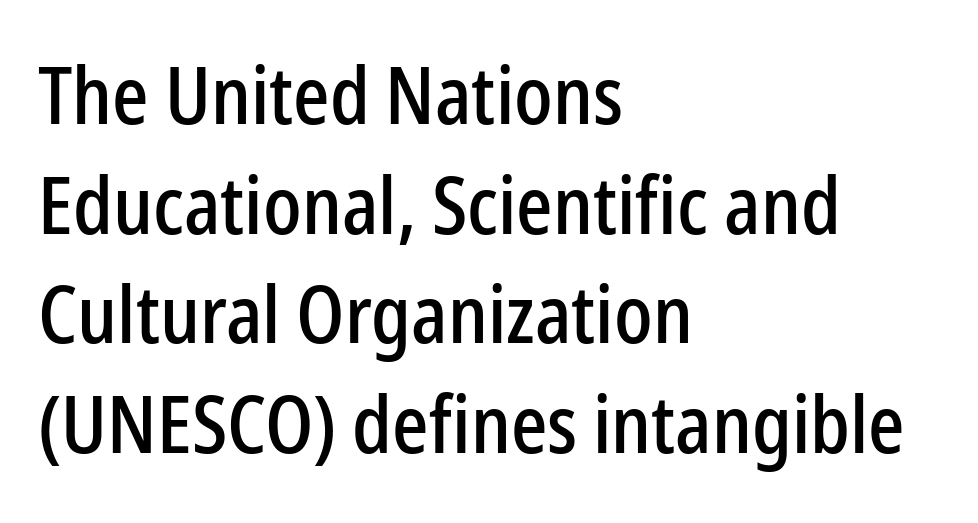
The image shows 80 px condensed sans-serif type, upright; set left-aligned, normal line spacing (1.37x), normal letter spacing, not underlined; low stroke contrast and a medium x-height.
